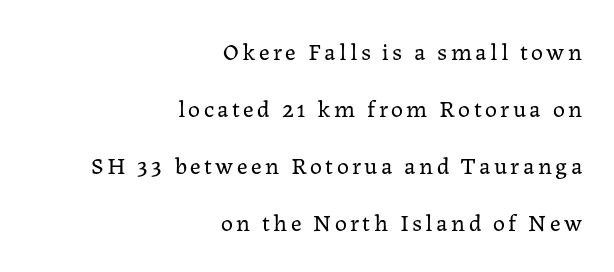
Q: Is the text bold? A: No.
Q: Is the text italic (slanted)? A: No, it is upright.
Q: Is the text underlined? A: No.
Q: How is the paragraph aligned? A: Right-aligned.
Q: Is the spacing between lines tight, normal or loose? A: Loose.
